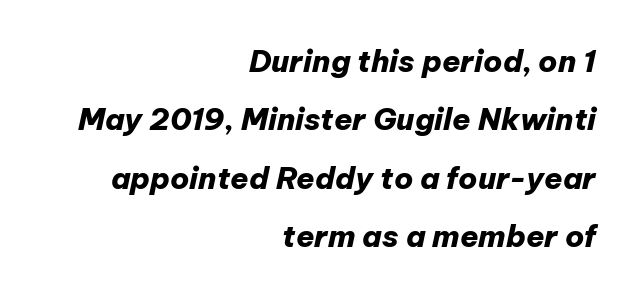
Q: Is the text bold? A: Yes.
Q: Is the text italic (slanted)? A: Yes, it leans right by about 12 degrees.
Q: Is the text underlined? A: No.
Q: How is the paragraph aligned? A: Right-aligned.
Q: Is the spacing between letters normal or unusually wide? A: Normal.
Q: Is the spacing between lines tight, normal or loose? A: Loose.
Q: Width (condensed, normal, or wide)? A: Normal.
Q: Stroke contrast? A: Low.
Q: x-height? A: Medium.
Q: Monospaced? A: No.
